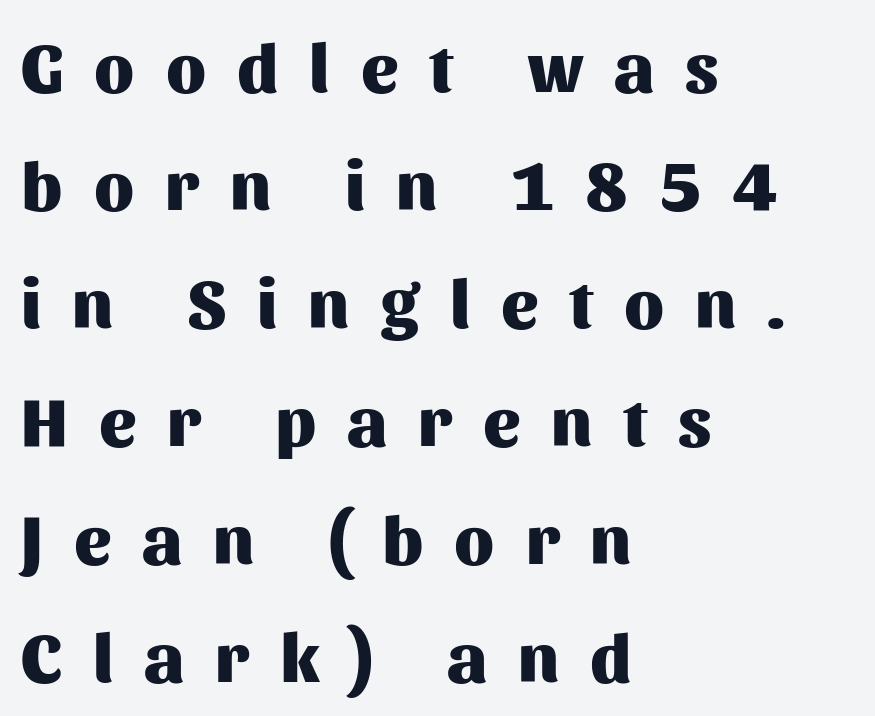
The image shows 69 px heavy sans-serif type, upright; set left-aligned, line spacing 1.71x, unusually wide letter spacing (+0.45 em), not underlined; medium stroke contrast and a medium x-height.
